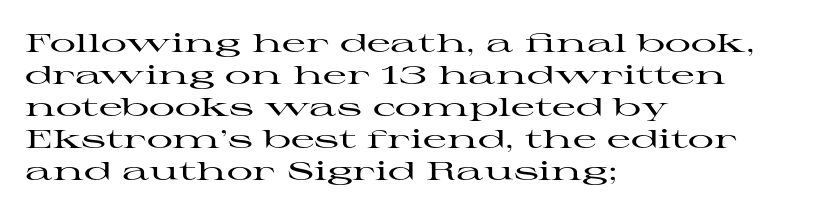
Q: Is the text italic (slanted)? A: No, it is upright.
Q: Is the text underlined? A: No.
Q: How is the paragraph aligned? A: Left-aligned.
Q: Is the spacing between letters normal or unusually wide? A: Normal.
